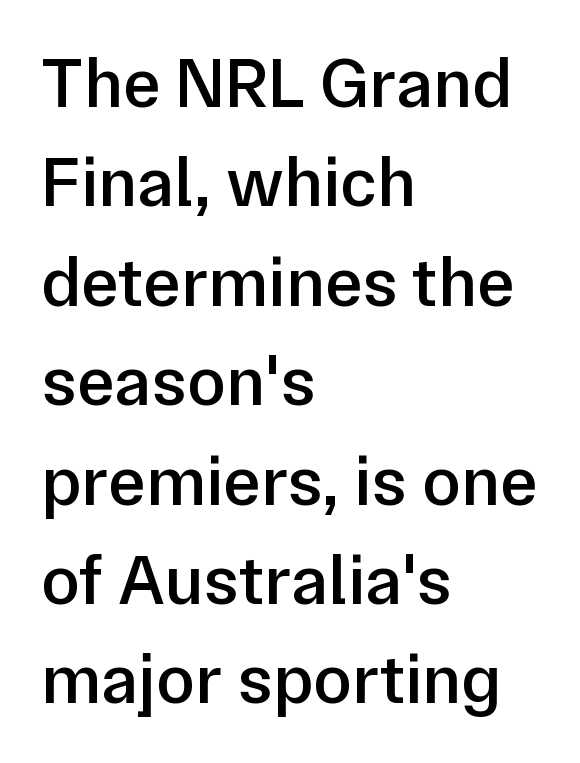
{"serif": "no", "italic": "no", "bold": "semi", "weight": "semibold", "width": "normal", "stroke_contrast": "low", "x_height": "medium", "monospaced": "no", "underline": "no", "align": "left", "line_spacing": "normal", "line_spacing_ratio": 1.4, "letter_spacing": "normal", "letter_spacing_em": 0.0, "glyph_px": 71}
